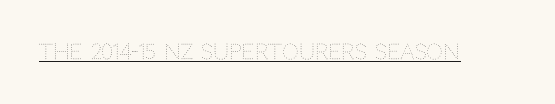
Italic: no, the glyphs are upright roman. You can see a thin bar hugging the bottom of the glyphs. Nothing heavy about these letters — not bold at all. Look at the tracking — it's just the regular setting, nothing added.
